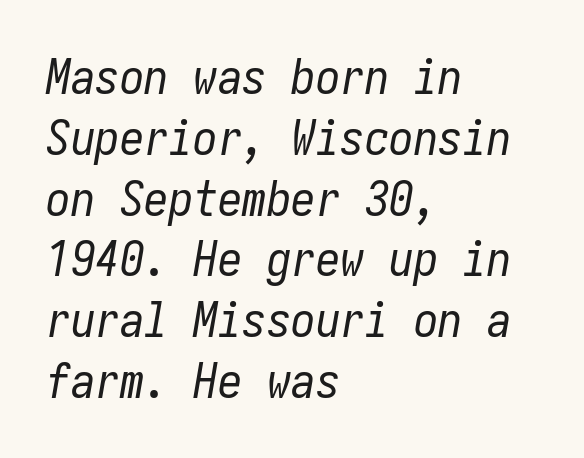
{"italic": "yes", "lean": "right", "slant_degrees": 10, "bold": "no", "weight": "regular", "width": "condensed", "stroke_contrast": "low", "x_height": "medium", "underline": "no", "align": "left", "line_spacing_ratio": 1.24, "letter_spacing": "normal", "letter_spacing_em": 0.0, "glyph_px": 49}
